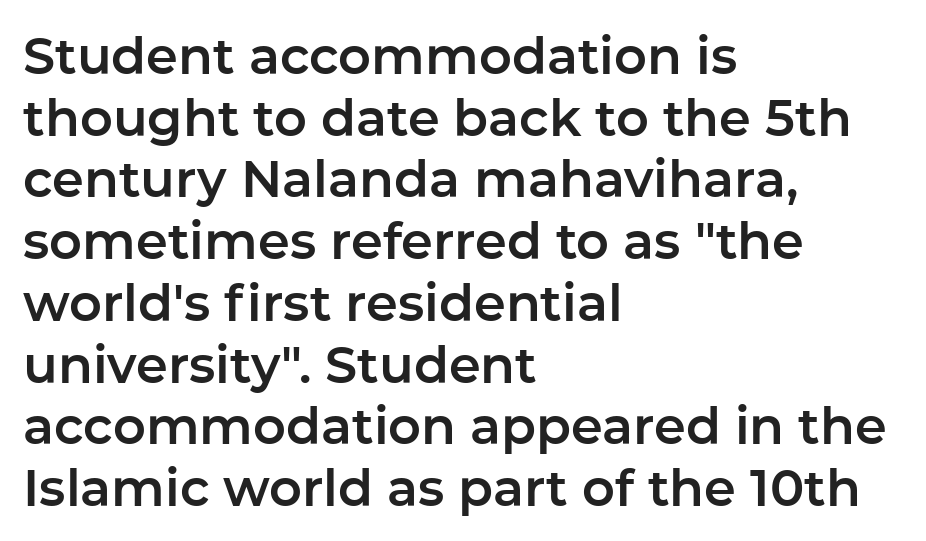
The image shows 51 px sans-serif type, upright; set left-aligned, line spacing 1.21x, normal letter spacing, not underlined; low stroke contrast and a medium x-height.
